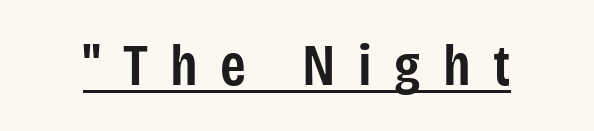
The image shows 59 px semibold, condensed sans-serif type, upright; set unusually wide letter spacing (+0.38 em), underlined; low stroke contrast and a large x-height.
